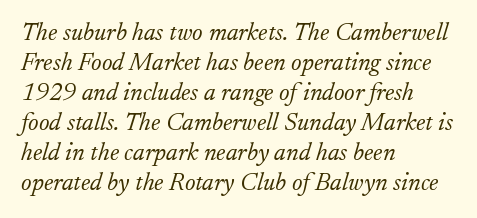
Honestly, there is no underline to notice here at all. A quiet, ordinary-to-light weight characterises the typeface. Is the letter spacing exaggerated? No — it looks like the ordinary default. Quick note: italic.
